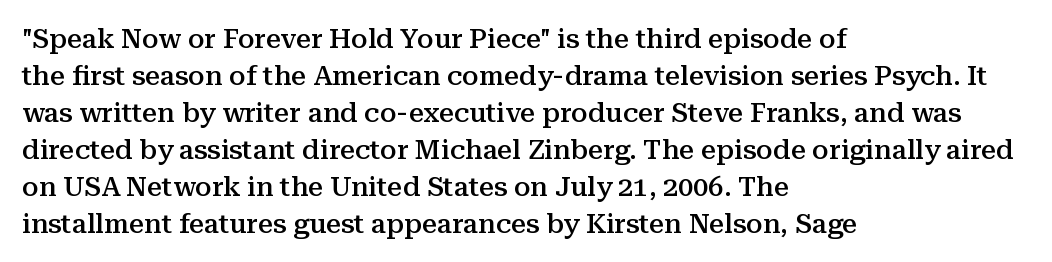
The image shows 27 px text type, upright; set left-aligned, normal line spacing (1.37x), normal letter spacing, not underlined.
